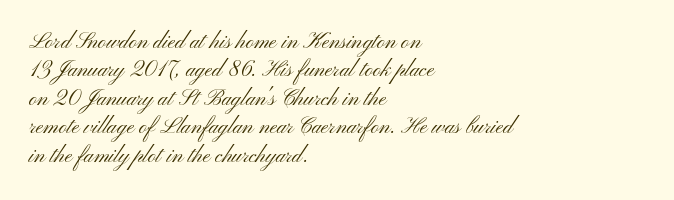
{"bold": "no", "underline": "no", "align": "left", "line_spacing": "normal", "line_spacing_ratio": 1.29, "letter_spacing": "normal", "letter_spacing_em": 0.0, "glyph_px": 22}
